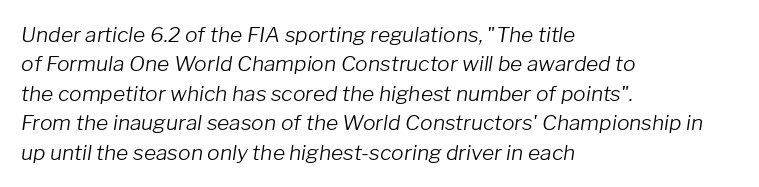
The letterforms sit at book weight or below. Successive baselines arrive at the customary interval. The specimen omits any rule beneath the text block's lines. Tracking here is standard; glyphs follow each other at the usual distance. Every row of glyphs begins at an identical x-position on the left.
